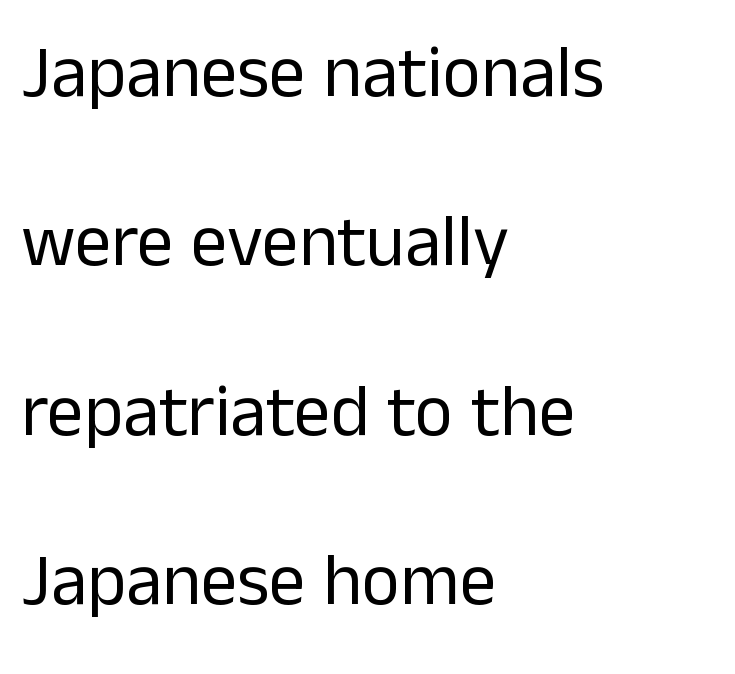
Each word holds together tightly as a unit, with standard inter-letter gaps. Unlike a traditional serif, this face leaves its strokes unadorned. Widely set lines give the paragraph a tall, airy silhouette. The paragraph has a hard left edge and a soft right edge. Is this a fixed-width face? No — the glyphs have proportional, varying widths.
